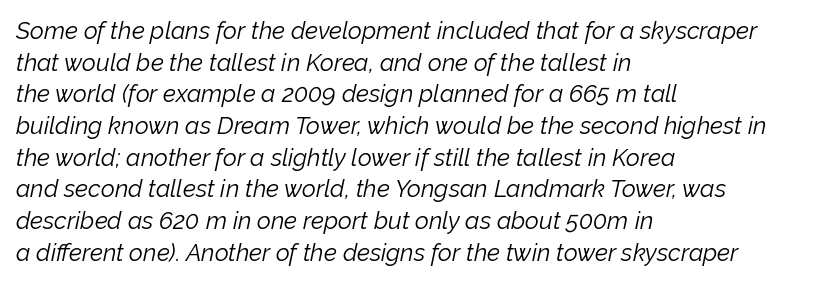
Caption: multi-line text, flush left, ragged right. Does the leading feel generous? No, just average. Here the glyphs are tracked normally, forming tight word shapes. The lettering tilts uniformly, giving the passage an italic look. Words float on clear page, feet unadorned.
